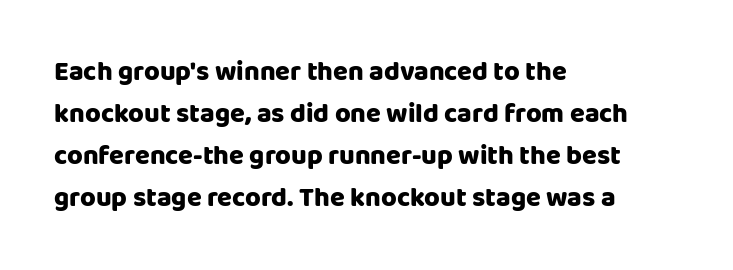
The image shows 27 px text type, upright; set left-aligned, normal line spacing (1.56x), normal letter spacing, not underlined.
